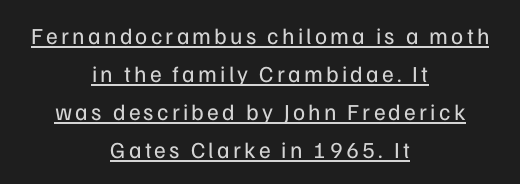
{"italic": "no", "bold": "no", "underline": "yes", "align": "center", "line_spacing": "normal", "line_spacing_ratio": 1.65, "glyph_px": 23}
